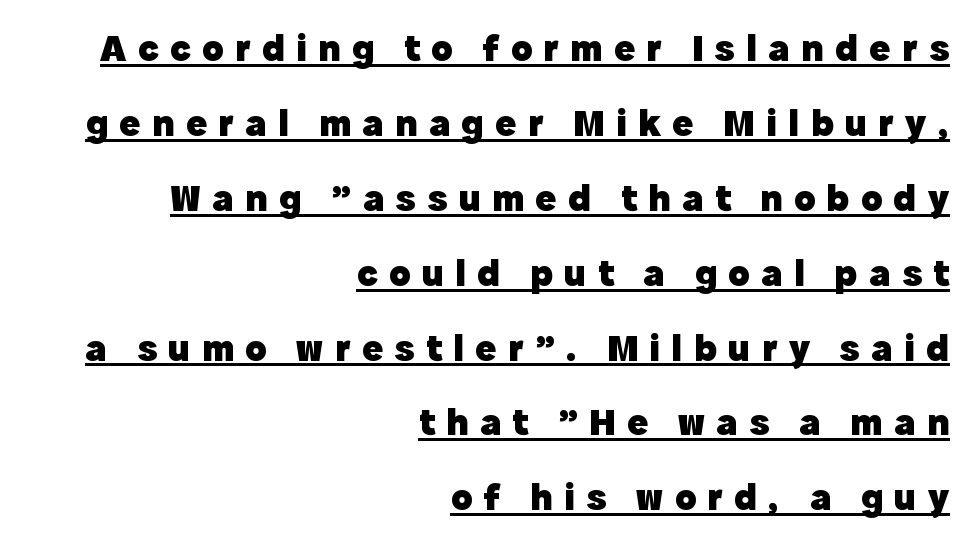
Q: Is the text bold? A: Yes.
Q: Is the text italic (slanted)? A: No, it is upright.
Q: Is the typeface a serif or a sans-serif typeface? A: Sans-serif.
Q: Is the text underlined? A: Yes.
Q: How is the paragraph aligned? A: Right-aligned.
Q: Is the spacing between letters normal or unusually wide? A: Unusually wide.
Q: Is the spacing between lines tight, normal or loose? A: Loose.
Q: Width (condensed, normal, or wide)? A: Normal.
Q: x-height? A: Medium.
Q: Monospaced? A: No.
